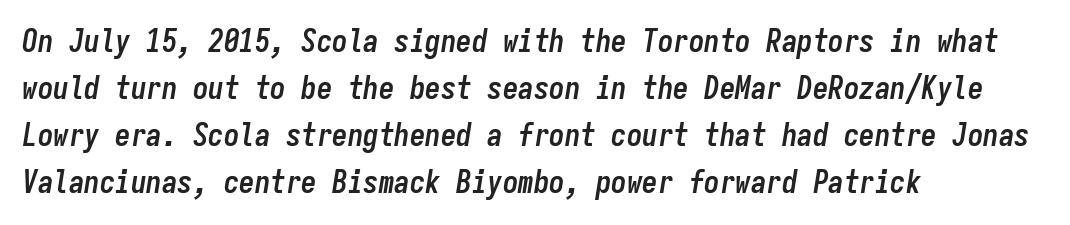
Q: Is the text bold? A: Yes.
Q: Is the text italic (slanted)? A: Yes, it leans right by about 9 degrees.
Q: Is the text underlined? A: No.
Q: How is the paragraph aligned? A: Left-aligned.
Q: Is the spacing between letters normal or unusually wide? A: Normal.
Q: Is the spacing between lines tight, normal or loose? A: Normal.
Q: Width (condensed, normal, or wide)? A: Condensed.
Q: Stroke contrast? A: Low.
Q: x-height? A: Medium.
Q: Monospaced? A: Yes.
